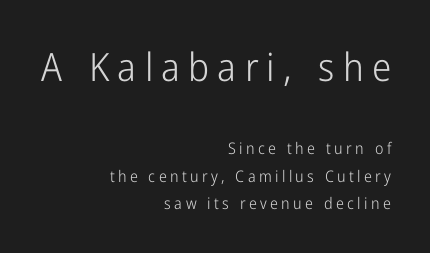
The image shows 39 px light, condensed sans-serif type, upright; set right-aligned, normal line spacing (1.7x), unusually wide letter spacing (+0.21 em), not underlined; the first (top) block is 2.44x larger; low stroke contrast and a medium x-height.
